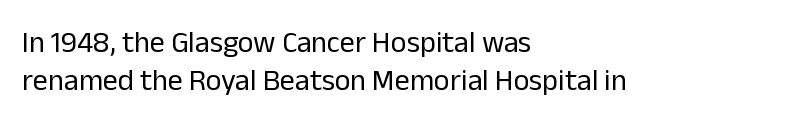
{"serif": "no", "italic": "no", "bold": "no", "weight": "regular", "width": "normal", "stroke_contrast": "low", "x_height": "medium", "monospaced": "no", "underline": "no", "align": "left", "line_spacing": "normal", "line_spacing_ratio": 1.28, "letter_spacing": "normal", "letter_spacing_em": 0.0, "glyph_px": 30}
